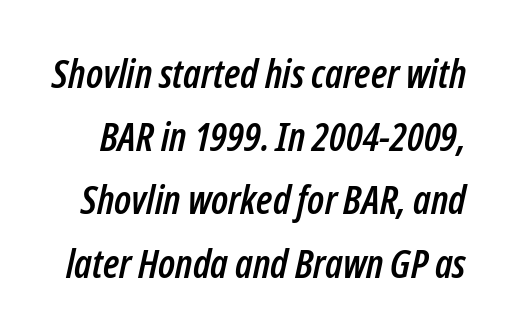
{"italic": "yes", "lean": "right", "slant_degrees": 12, "width": "condensed", "stroke_contrast": "low", "x_height": "medium", "monospaced": "no", "underline": "no", "line_spacing": "normal", "line_spacing_ratio": 1.58, "letter_spacing": "normal", "letter_spacing_em": 0.0, "glyph_px": 40}
